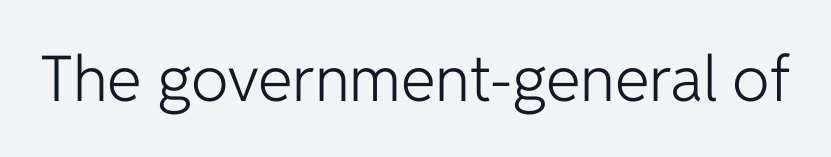
The image shows 63 px light sans-serif type, upright; set normal letter spacing, not underlined; low stroke contrast and a medium x-height.
